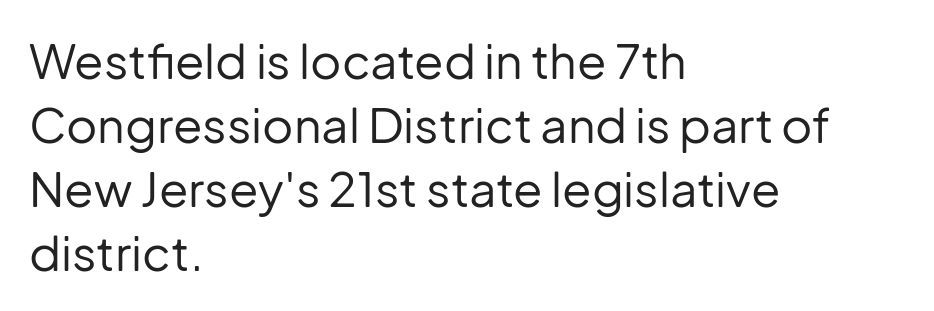
{"serif": "no", "italic": "no", "bold": "no", "weight": "regular", "width": "normal", "stroke_contrast": "low", "x_height": "medium", "monospaced": "no", "underline": "no", "align": "left", "line_spacing": "normal", "line_spacing_ratio": 1.33, "letter_spacing": "normal", "letter_spacing_em": 0.0, "glyph_px": 48}
